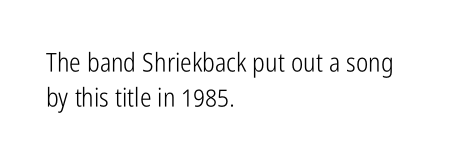
No chunkiness to these letters — they're not bold. A classic flush-left, rag-right setting is used for this passage. One glance says typical: line gaps are just what's usual. The letters sit at their default tracking, neither squeezed nor spread.
